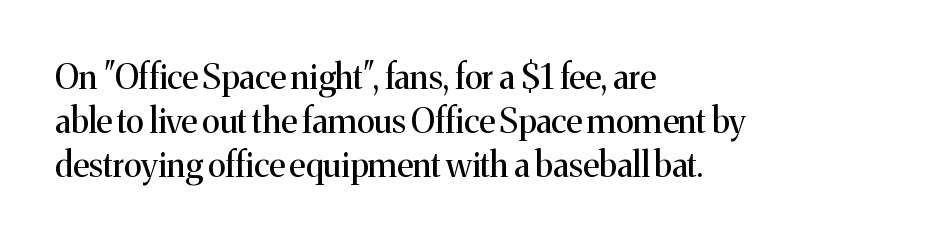
The image shows 34 px regular-weight serif type, upright; set left-aligned, normal line spacing (1.3x), normal letter spacing, not underlined; medium stroke contrast and a medium x-height.
